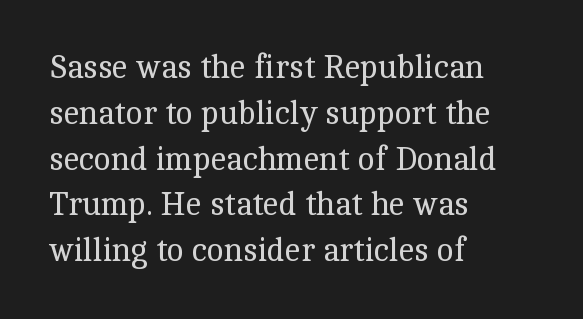
{"serif": "yes", "italic": "no", "bold": "no", "weight": "regular", "width": "normal", "x_height": "medium", "monospaced": "no", "underline": "no", "align": "left", "line_spacing": "normal", "line_spacing_ratio": 1.43, "letter_spacing": "normal", "letter_spacing_em": 0.0, "glyph_px": 32}
